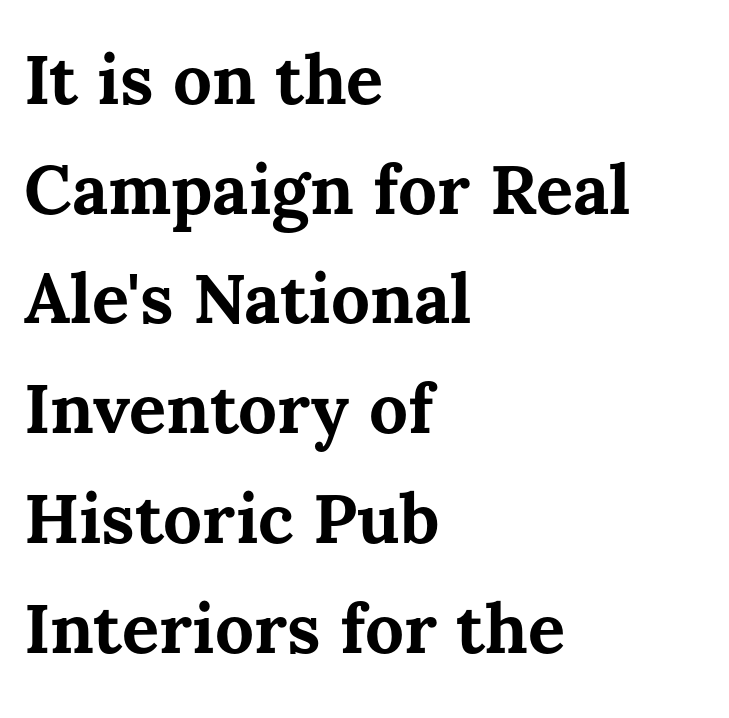
Q: Is the text bold? A: Yes.
Q: Is the text italic (slanted)? A: No, it is upright.
Q: Is the text underlined? A: No.
Q: How is the paragraph aligned? A: Left-aligned.
Q: Is the spacing between letters normal or unusually wide? A: Normal.
Q: Is the spacing between lines tight, normal or loose? A: Normal.
Q: Width (condensed, normal, or wide)? A: Normal.
Q: Stroke contrast? A: Medium.
Q: x-height? A: Medium.
Q: Monospaced? A: No.
